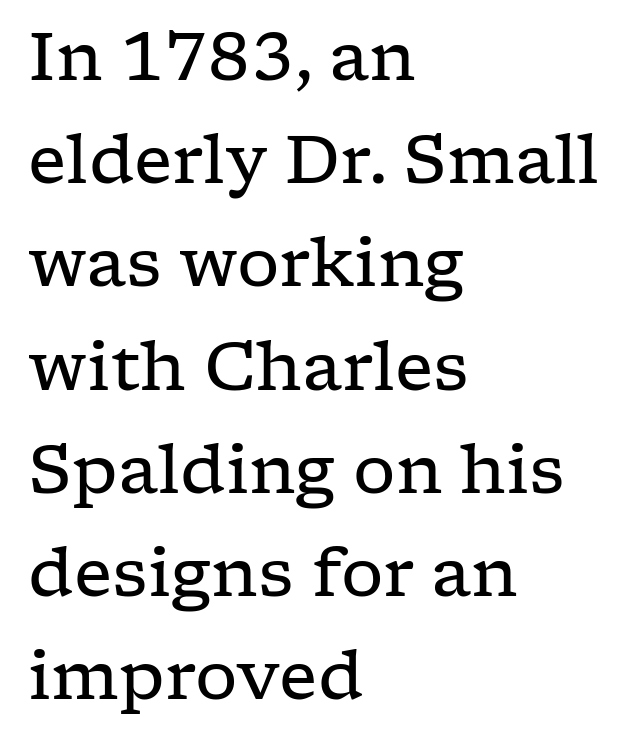
{"serif": "yes", "italic": "no", "bold": "no", "weight": "regular", "width": "wide", "stroke_contrast": "low", "x_height": "medium", "monospaced": "no", "underline": "no", "align": "left", "line_spacing": "normal", "line_spacing_ratio": 1.54, "letter_spacing": "normal", "letter_spacing_em": 0.0, "glyph_px": 67}
